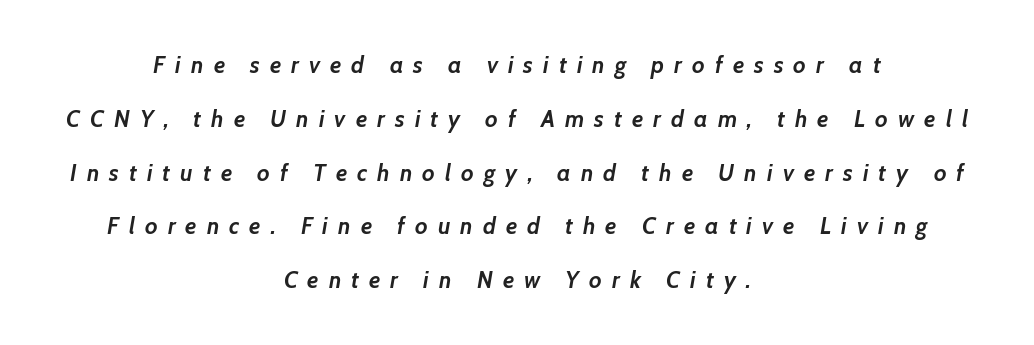
The image shows 23 px bold type, italic (leaning right); set centered, loose line spacing (2.34x), unusually wide letter spacing (+0.44 em), not underlined.
